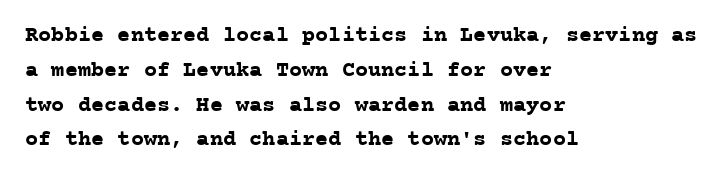
{"italic": "no", "bold": "yes", "underline": "no", "align": "left", "line_spacing": "normal", "line_spacing_ratio": 1.58, "letter_spacing": "normal", "letter_spacing_em": 0.0, "glyph_px": 22}
